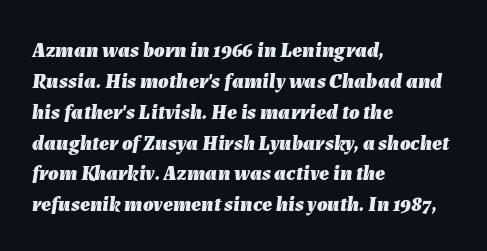
{"italic": "yes", "lean": "right", "slant_degrees": 7, "bold": "yes", "underline": "no", "align": "left", "line_spacing": "normal", "line_spacing_ratio": 1.47, "letter_spacing": "normal", "letter_spacing_em": 0.0, "glyph_px": 21}
